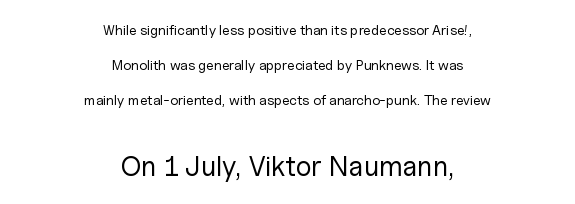
The image shows 28 px regular-weight sans-serif type, upright; set centered, loose line spacing (2.49x), normal letter spacing, not underlined; the second (bottom) block is 2.0x larger; low stroke contrast and a medium x-height.
